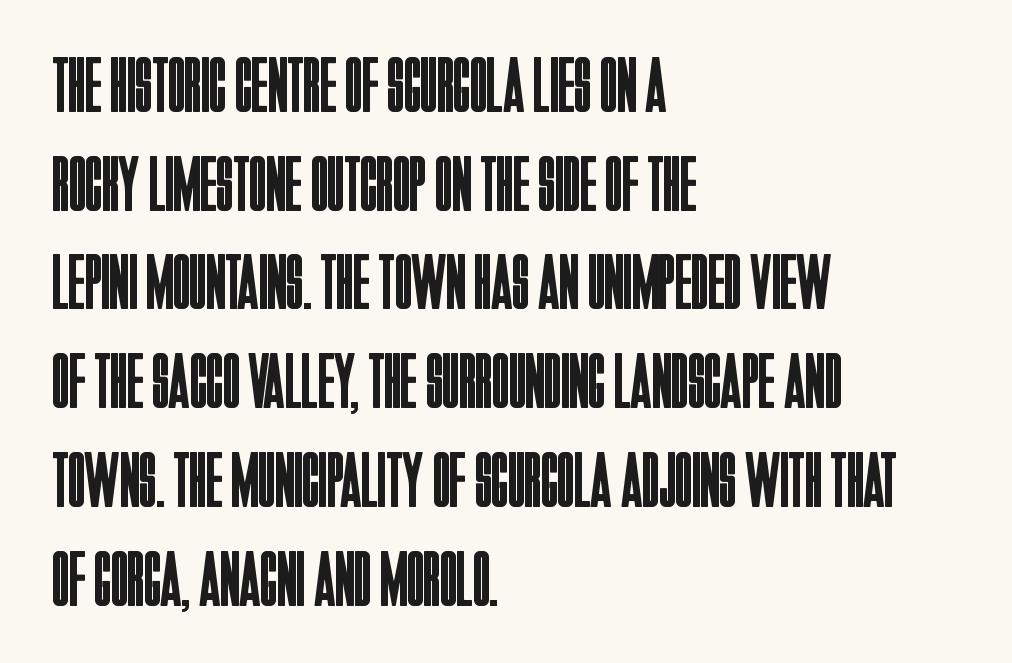
Q: Is the text bold? A: No.
Q: Is the text italic (slanted)? A: No, it is upright.
Q: Is the typeface a serif or a sans-serif typeface? A: Sans-serif.
Q: Is the text underlined? A: No.
Q: How is the paragraph aligned? A: Left-aligned.
Q: Is the spacing between letters normal or unusually wide? A: Normal.
Q: Is the spacing between lines tight, normal or loose? A: Normal.
Q: Width (condensed, normal, or wide)? A: Condensed.
Q: Stroke contrast? A: Low.
Q: x-height? A: Large.
Q: Monospaced? A: No.
